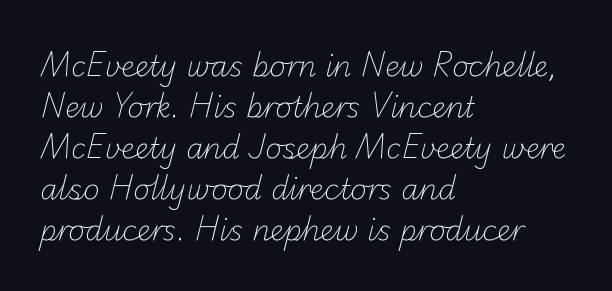
Q: Is the text bold? A: No.
Q: Is the typeface a serif or a sans-serif typeface? A: Sans-serif.
Q: Is the text underlined? A: No.
Q: How is the paragraph aligned? A: Left-aligned.
Q: Is the spacing between letters normal or unusually wide? A: Normal.
Q: Is the spacing between lines tight, normal or loose? A: Normal.
Q: Width (condensed, normal, or wide)? A: Normal.
Q: Stroke contrast? A: Low.
Q: x-height? A: Small.
Q: Monospaced? A: No.
